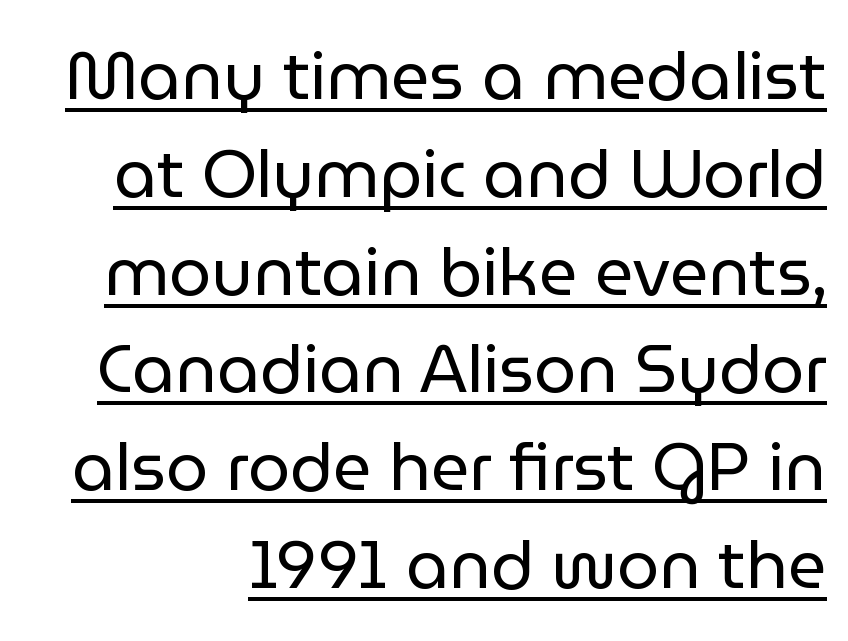
Q: Is the text bold? A: No.
Q: Is the text italic (slanted)? A: No, it is upright.
Q: Is the typeface a serif or a sans-serif typeface? A: Sans-serif.
Q: Is the text underlined? A: Yes.
Q: Is the spacing between letters normal or unusually wide? A: Normal.
Q: Is the spacing between lines tight, normal or loose? A: Normal.
Q: Width (condensed, normal, or wide)? A: Normal.
Q: Stroke contrast? A: Low.
Q: x-height? A: Medium.
Q: Monospaced? A: No.
